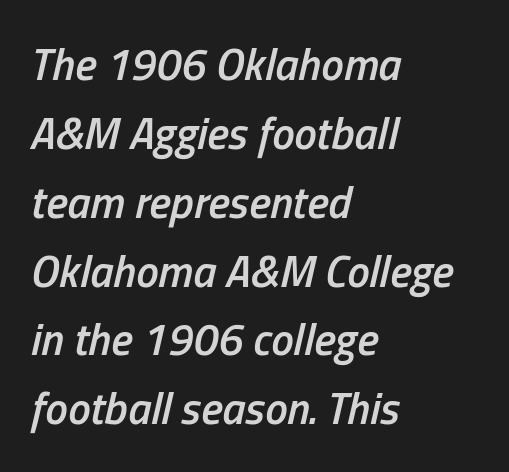
Q: Is the text bold? A: Semi-bold.
Q: Is the text italic (slanted)? A: Yes, it leans right by about 13 degrees.
Q: Is the text underlined? A: No.
Q: How is the paragraph aligned? A: Left-aligned.
Q: Is the spacing between letters normal or unusually wide? A: Normal.
Q: Is the spacing between lines tight, normal or loose? A: Normal.
Q: Width (condensed, normal, or wide)? A: Condensed.
Q: Stroke contrast? A: Low.
Q: x-height? A: Medium.
Q: Monospaced? A: No.
